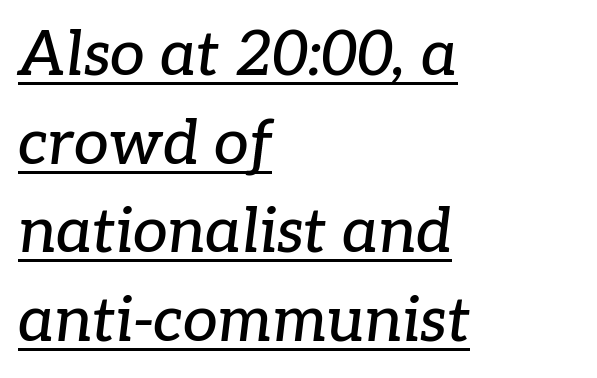
The font's italic variant was chosen for this text. Characters follow at the spacing the type designer built in. The rendering uses natural spacing where letterforms have individual widths. Notice how a bar underscores the lettering throughout.
